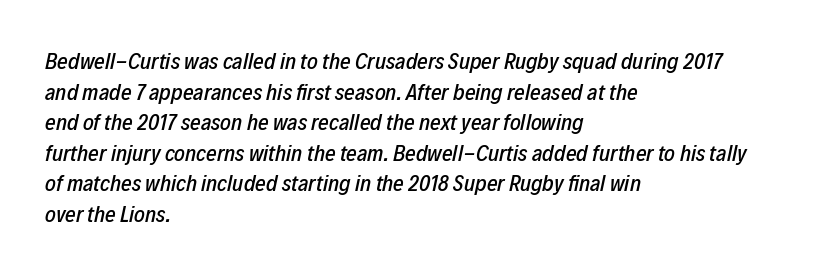
Anything drawn beneath the words? Only blank space. Horizontal alignment here is leftward, the default for most running prose. The passage shown has conventional tracking throughout. The rendering uses a moderate line-height, typical for paragraphs. An italicized treatment has been applied to the whole sample.
